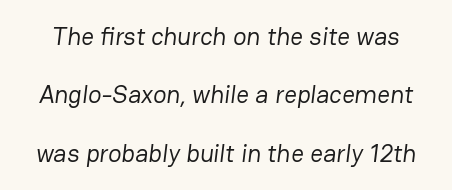
The image shows 25 px text type; set loose line spacing (2.34x), normal letter spacing, not underlined.
